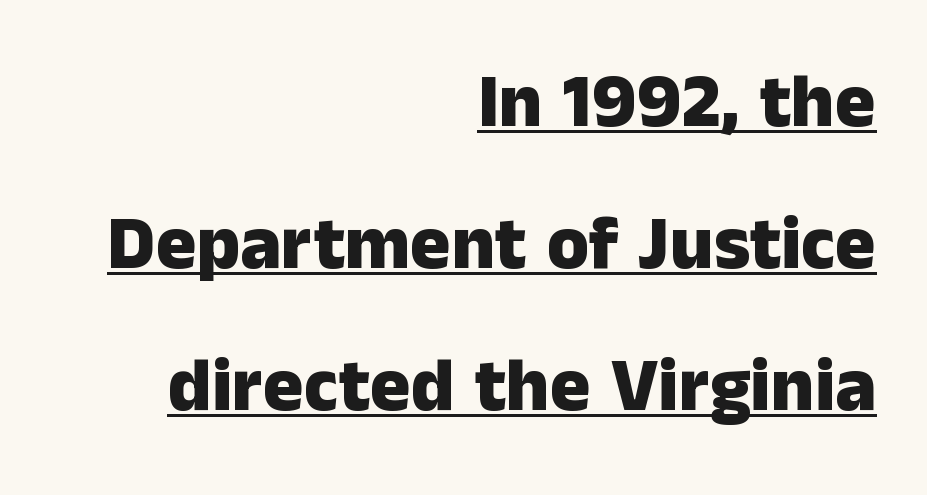
Q: Is the text bold? A: Yes.
Q: Is the text italic (slanted)? A: No, it is upright.
Q: Is the typeface a serif or a sans-serif typeface? A: Sans-serif.
Q: Is the text underlined? A: Yes.
Q: How is the paragraph aligned? A: Right-aligned.
Q: Is the spacing between letters normal or unusually wide? A: Normal.
Q: Width (condensed, normal, or wide)? A: Normal.
Q: Stroke contrast? A: Low.
Q: x-height? A: Medium.
Q: Monospaced? A: No.
